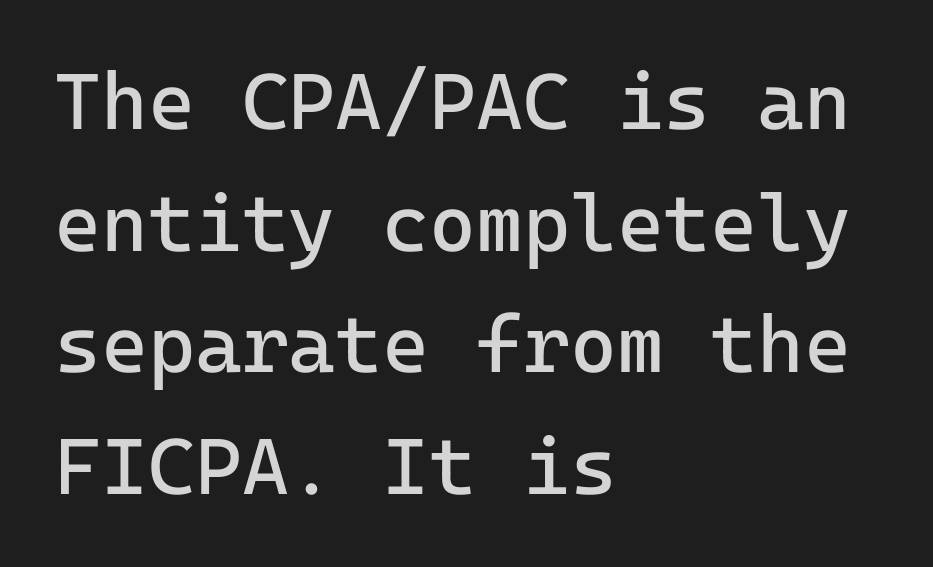
The compositor pushed each line to the left boundary. The tracking reads as untouched default to a designer's eye. The type family on display is of the sans-serif kind. Just letters on the line, the space beneath them empty. Does the leading feel generous? No, just average. Stems and bowls with no extra thickness — not bold.
